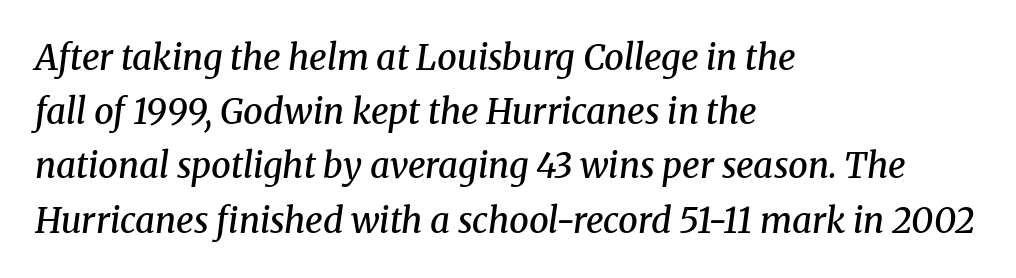
Q: Is the text bold? A: Semi-bold.
Q: Is the text italic (slanted)? A: Yes, it leans right by about 8 degrees.
Q: Is the typeface a serif or a sans-serif typeface? A: Serif.
Q: Is the text underlined? A: No.
Q: How is the paragraph aligned? A: Left-aligned.
Q: Is the spacing between letters normal or unusually wide? A: Normal.
Q: Is the spacing between lines tight, normal or loose? A: Normal.
Q: Width (condensed, normal, or wide)? A: Normal.
Q: Stroke contrast? A: Medium.
Q: x-height? A: Medium.
Q: Monospaced? A: No.
